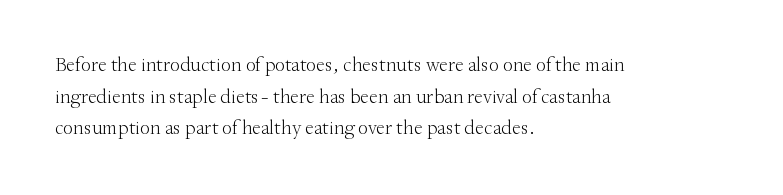
The image shows 20 px text type, upright; set left-aligned, normal line spacing (1.58x), normal letter spacing, not underlined.
